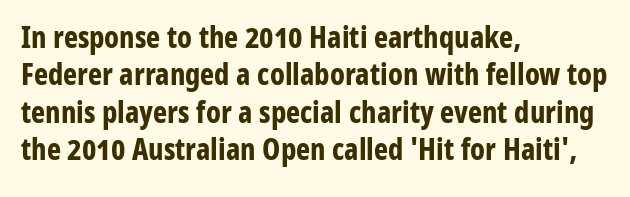
{"serif": "no", "italic": "no", "bold": "yes", "weight": "bold", "width": "condensed", "stroke_contrast": "low", "x_height": "medium", "monospaced": "no", "underline": "no", "align": "left", "line_spacing": "normal", "line_spacing_ratio": 1.25, "letter_spacing": "normal", "letter_spacing_em": 0.0, "glyph_px": 30}
